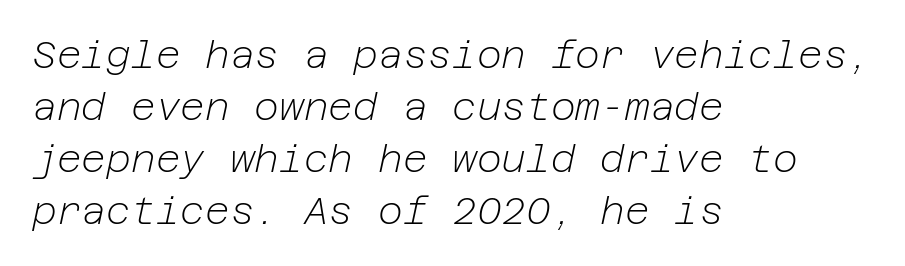
{"italic": "yes", "lean": "right", "slant_degrees": 12, "bold": "no", "weight": "light", "width": "normal", "stroke_contrast": "low", "x_height": "medium", "underline": "no", "align": "left", "line_spacing": "normal", "line_spacing_ratio": 1.37, "letter_spacing": "normal", "letter_spacing_em": 0.0, "glyph_px": 38}
